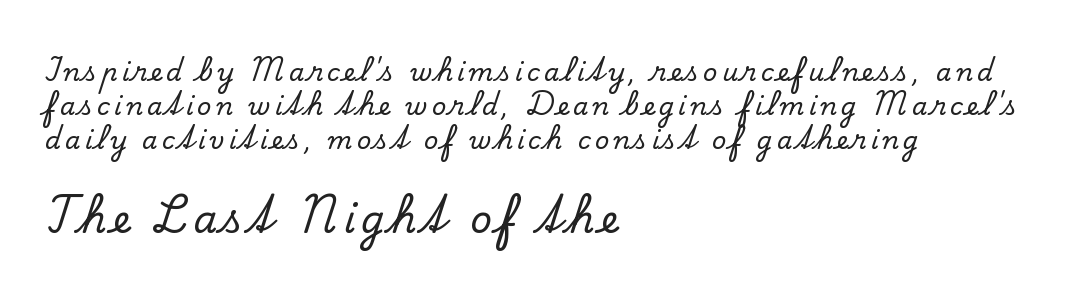
The text block is weighted toward the left margin, trailing off unevenly rightward. Note the varied advance widths — an 'i' is clearly narrower than an 'm'. Note: serifs present on the glyphs.
